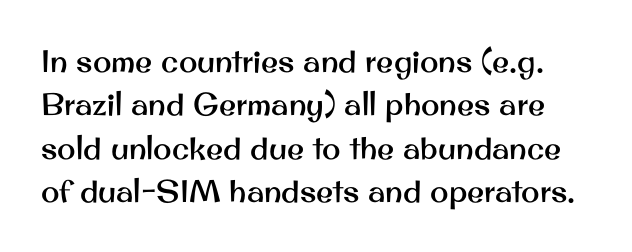
{"serif": "no", "italic": "no", "width": "normal", "stroke_contrast": "medium", "x_height": "small", "monospaced": "no", "underline": "no", "line_spacing": "normal", "line_spacing_ratio": 1.4, "letter_spacing": "normal", "letter_spacing_em": 0.0, "glyph_px": 31}
